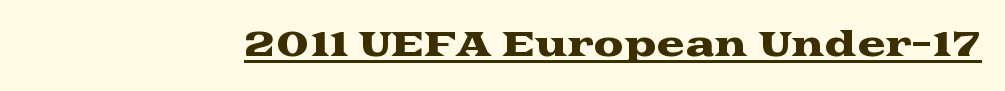
Q: Is the text italic (slanted)? A: No, it is upright.
Q: Is the typeface a serif or a sans-serif typeface? A: Serif.
Q: Is the text underlined? A: Yes.
Q: Is the spacing between letters normal or unusually wide? A: Normal.
Q: Width (condensed, normal, or wide)? A: Wide.
Q: Stroke contrast? A: Medium.
Q: x-height? A: Medium.
Q: Monospaced? A: No.
